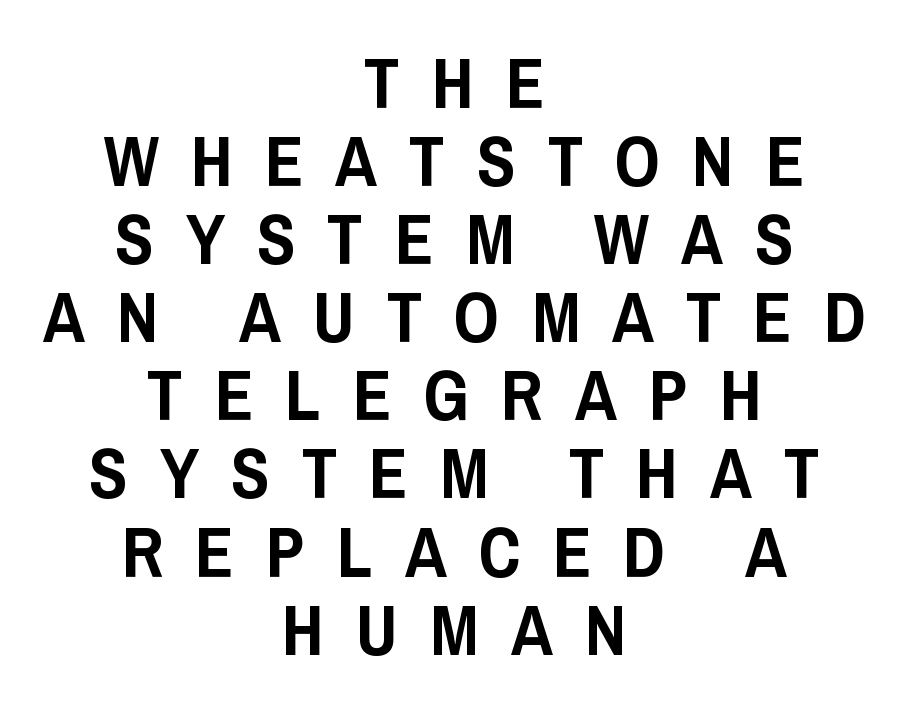
Descenders are the only things crossing below the line. Here the designer chose a conventional face with non-uniform glyph widths. Inter-character spacing is expanded well beyond the font's built-in metrics. Regarding serifs, this sample does without them.
